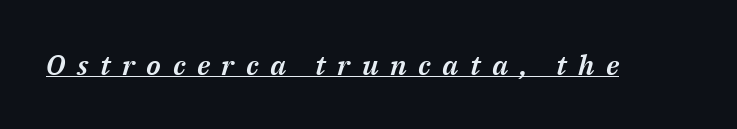
The passage shown is typed in a proportional face where columns would drift. The sample's only ornament is a line tracing under the words. The passage shown has open, widely tracked lettering throughout. The typography opts for an oblique posture over an upright one.
